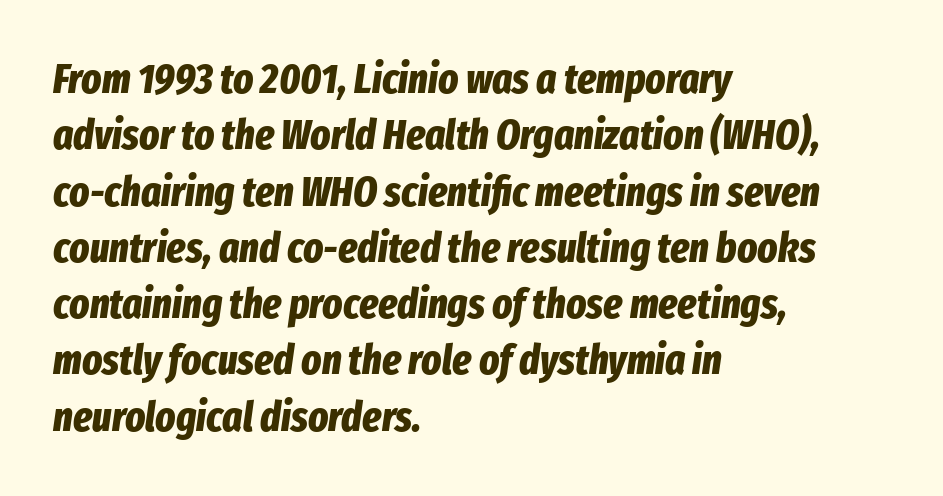
The image shows 42 px bold, condensed type, italic (leaning right); set left-aligned, normal line spacing (1.34x), normal letter spacing, not underlined; low stroke contrast and a medium x-height.
